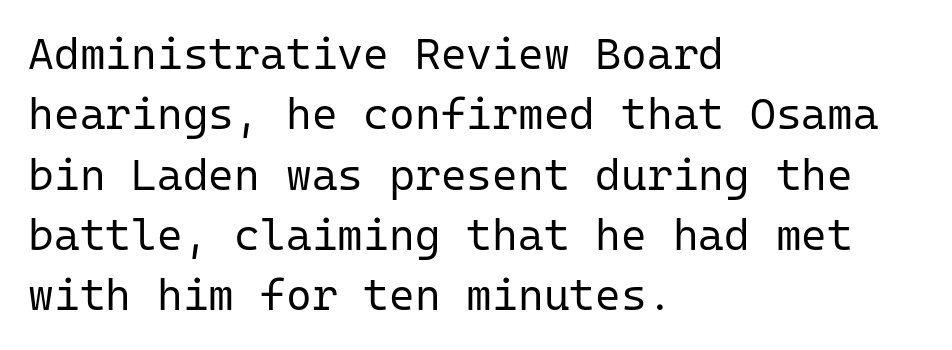
Bare-footed words on every line. In terms of posture, this sample is upright. These lines are rendered in a fixed-pitch font. Alignment: flush left. No extra ink here — the face is not bold. Each letter's strokes conclude bluntly, with no projecting serifs.
